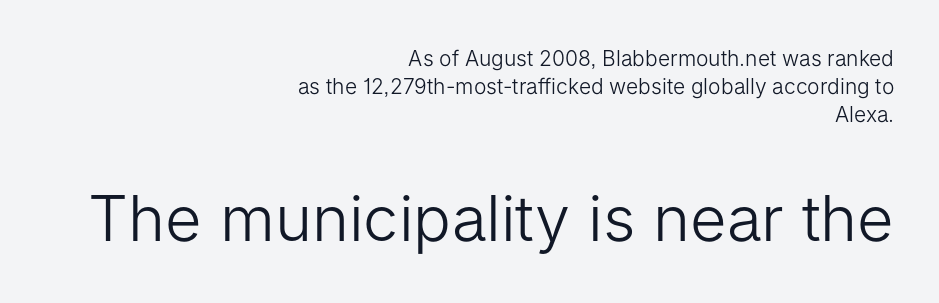
Q: Is the text bold? A: No.
Q: Is the text italic (slanted)? A: No, it is upright.
Q: Is the typeface a serif or a sans-serif typeface? A: Sans-serif.
Q: Is the text underlined? A: No.
Q: How is the paragraph aligned? A: Right-aligned.
Q: Is the spacing between letters normal or unusually wide? A: Normal.
Q: Is the spacing between lines tight, normal or loose? A: Normal.
Q: Which block of text is set in a larger size, the first (top) or the second (bottom)? A: The second (bottom) one.
Q: Width (condensed, normal, or wide)? A: Normal.
Q: Stroke contrast? A: Low.
Q: x-height? A: Medium.
Q: Monospaced? A: No.
